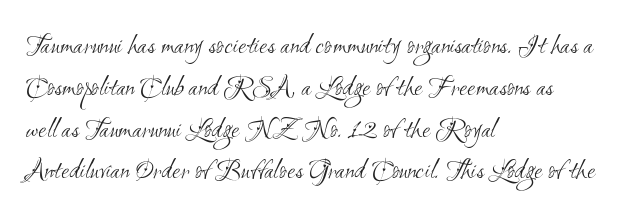
{"serif": "no", "bold": "no", "weight": "light", "width": "condensed", "stroke_contrast": "medium", "x_height": "small", "monospaced": "no", "underline": "no", "align": "left", "line_spacing": "normal", "line_spacing_ratio": 1.44, "letter_spacing": "normal", "letter_spacing_em": 0.0, "glyph_px": 29}
